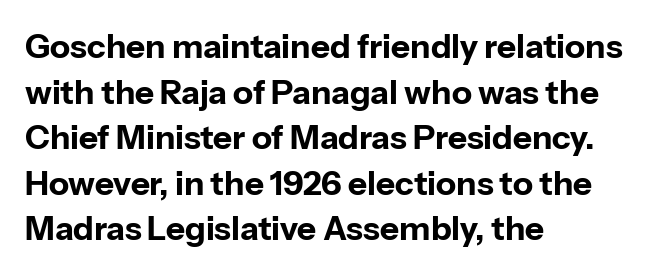
The words here are not underlined. A typesetter would call this leading conventional body-copy spacing. The letters stand straight up with perfectly vertical stems. Grotesque or geometric, the face here clearly has no serifs. Summary of weight: heavy, a full bold. Between one letter and the next there's only the usual sliver of space.
